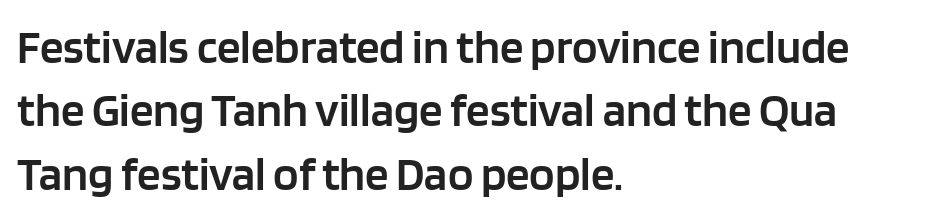
Is the block centered? No — it sits flush against the left margin. Look at the bottom of the vertical strokes: they stop flat, with no serifs. What weight is shown? A semibold, between regular and bold. Words appear dense and cohesive because spacing is normal.
